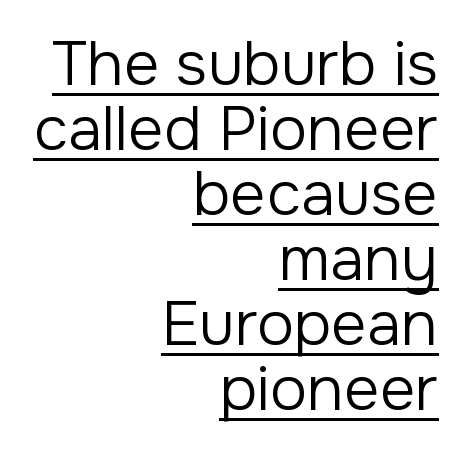
{"serif": "no", "italic": "no", "bold": "no", "weight": "regular", "width": "normal", "stroke_contrast": "low", "x_height": "medium", "monospaced": "no", "underline": "yes", "align": "right", "line_spacing": "tight", "line_spacing_ratio": 1.05, "letter_spacing": "normal", "letter_spacing_em": 0.0, "glyph_px": 62}
